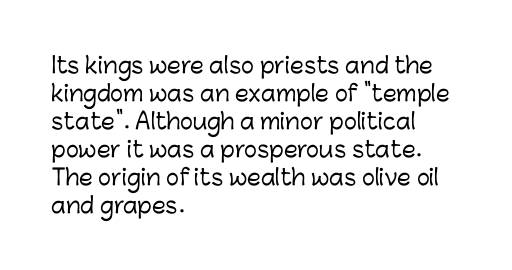
The image shows 22 px text type, upright; set left-aligned, normal line spacing (1.27x), normal letter spacing, not underlined.
